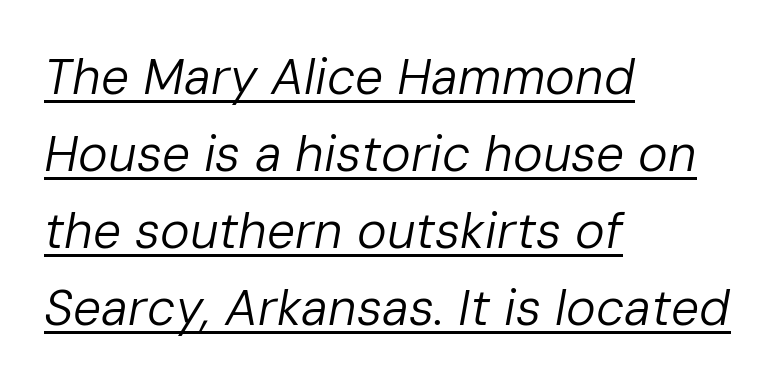
Somebody hit Ctrl+U on this one — the words are underlined. Looking at the ascenders, they clearly lean. Baseline-to-baseline distance is the conventional proportion of letter height. No extra tracking has been applied to these lines.
